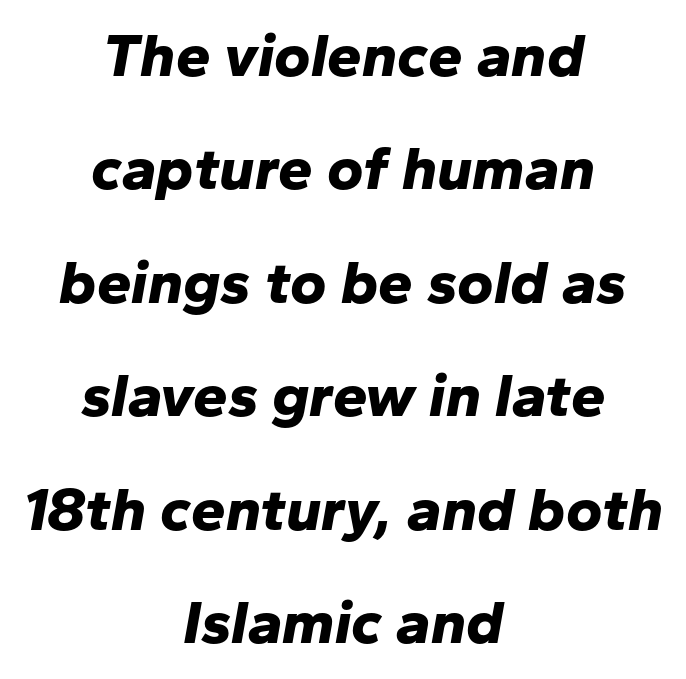
{"italic": "yes", "lean": "right", "slant_degrees": 10, "bold": "yes", "weight": "bold", "width": "normal", "stroke_contrast": "low", "x_height": "medium", "monospaced": "no", "underline": "no", "align": "center", "line_spacing_ratio": 1.83, "letter_spacing": "normal", "letter_spacing_em": 0.0, "glyph_px": 62}
